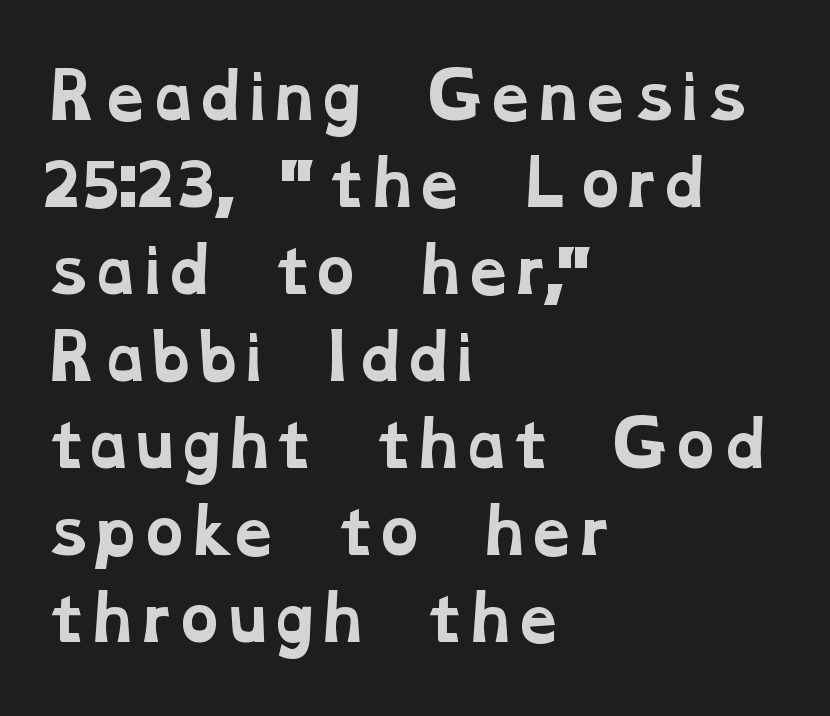
In CSS terms this would be text-align: left. Quick note: underline off. The designer left line spacing at the default. The passage shown is typed in a proportional face where columns would drift. Letter spacing: default. Summary of weight: heavy, a full bold.
